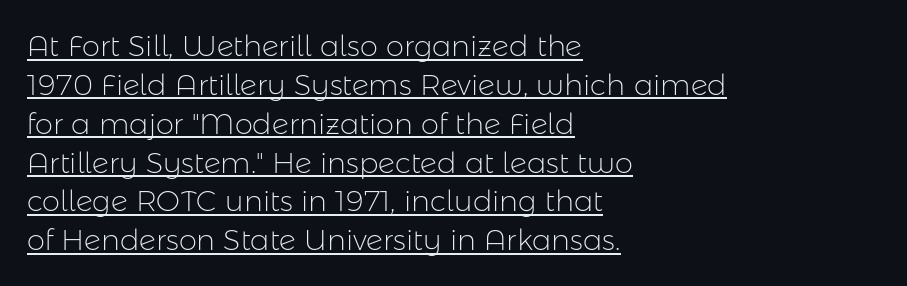
A sans-serif font was chosen for this passage. The rendering keeps characters at their native spacing. Does the copy run flush right? No — it runs flush left. Like a heading marked for emphasis, these lines bear an underscore. Each letter keeps its own natural width here, so spacing adapts to shape. These lines sit exactly where default settings would place them.
